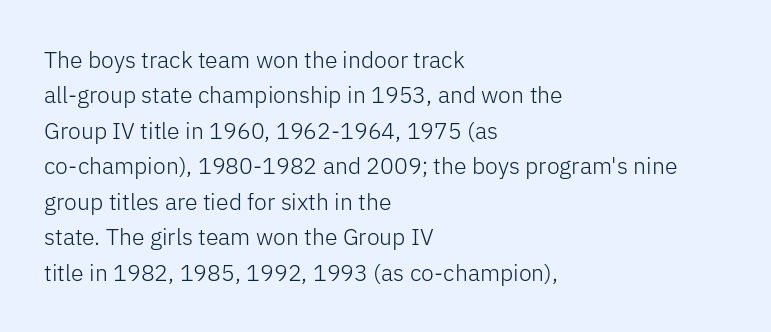
The face looks like a standard text weight, possibly lighter. Vertical strokes here are truly vertical. These lines keep a tight, regular rhythm from letter to letter. Leading matches the norm, producing a regular column. Left-aligned paragraph, ragged on the right. The space directly below the letters is spotless.
